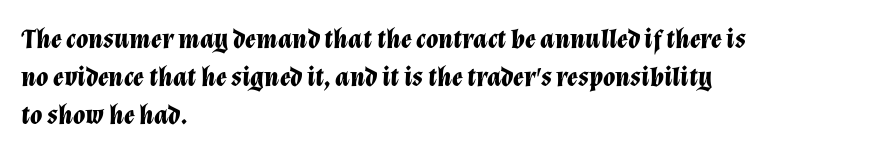
Q: Is the text bold? A: Yes.
Q: Is the text italic (slanted)? A: Yes, it leans right by about 12 degrees.
Q: Is the text underlined? A: No.
Q: How is the paragraph aligned? A: Left-aligned.
Q: Is the spacing between letters normal or unusually wide? A: Normal.
Q: Is the spacing between lines tight, normal or loose? A: Normal.
Q: Width (condensed, normal, or wide)? A: Normal.
Q: Stroke contrast? A: Low.
Q: x-height? A: Medium.
Q: Monospaced? A: No.
